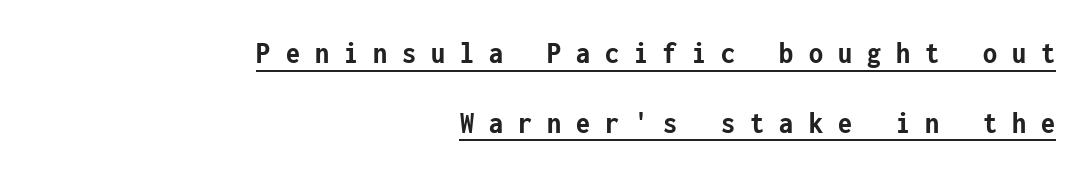
Q: Is the text bold? A: Yes.
Q: Is the text italic (slanted)? A: No, it is upright.
Q: Is the typeface a serif or a sans-serif typeface? A: Sans-serif.
Q: Is the text underlined? A: Yes.
Q: How is the paragraph aligned? A: Right-aligned.
Q: Is the spacing between letters normal or unusually wide? A: Unusually wide.
Q: Is the spacing between lines tight, normal or loose? A: Loose.
Q: Width (condensed, normal, or wide)? A: Condensed.
Q: Stroke contrast? A: Low.
Q: x-height? A: Medium.
Q: Monospaced? A: Yes.
